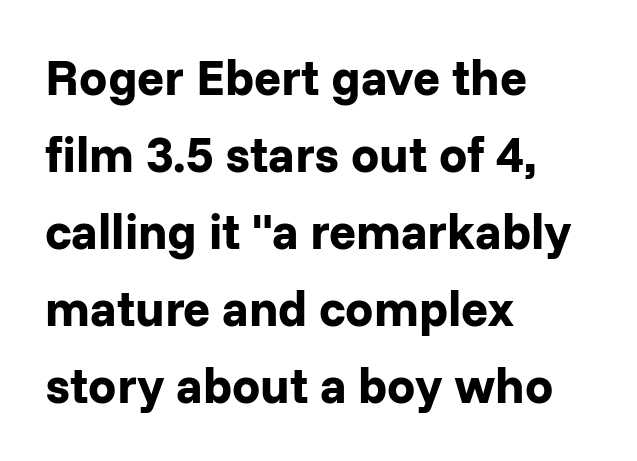
Q: Is the text bold? A: Yes.
Q: Is the text italic (slanted)? A: No, it is upright.
Q: Is the typeface a serif or a sans-serif typeface? A: Sans-serif.
Q: Is the text underlined? A: No.
Q: How is the paragraph aligned? A: Left-aligned.
Q: Is the spacing between letters normal or unusually wide? A: Normal.
Q: Is the spacing between lines tight, normal or loose? A: Normal.
Q: Width (condensed, normal, or wide)? A: Normal.
Q: Stroke contrast? A: Low.
Q: x-height? A: Medium.
Q: Monospaced? A: No.
